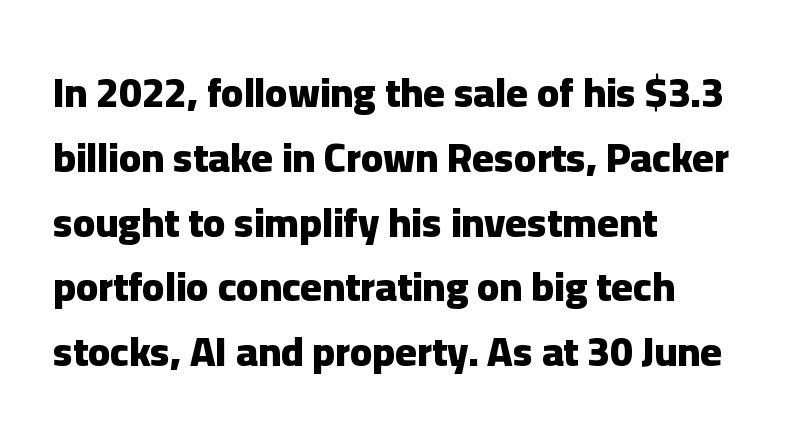
{"serif": "no", "italic": "no", "bold": "yes", "weight": "heavy", "width": "normal", "stroke_contrast": "low", "x_height": "medium", "monospaced": "no", "underline": "no", "align": "left", "line_spacing": "normal", "line_spacing_ratio": 1.58, "letter_spacing": "normal", "letter_spacing_em": 0.0, "glyph_px": 41}
